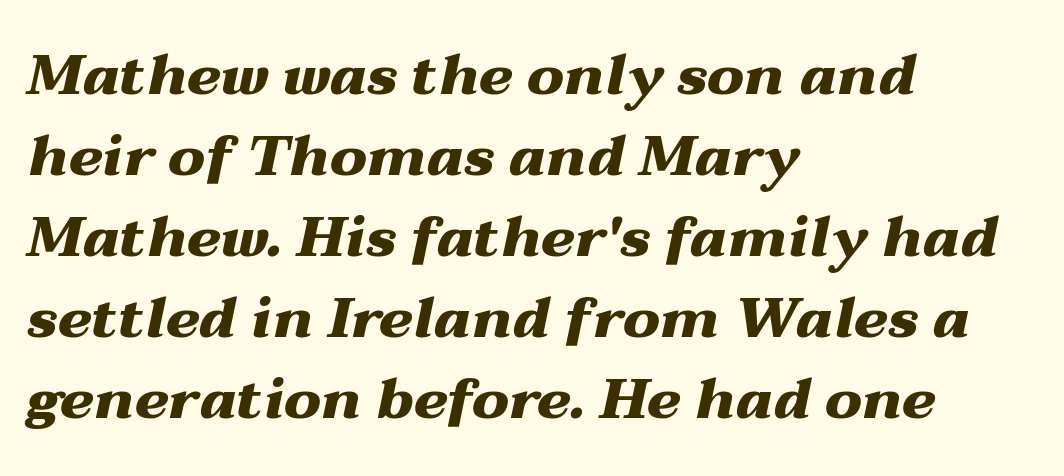
The letters advance in unequal steps, a hallmark of proportional type. Anything drawn beneath the words? Only blank space. Emphasis-style slanted type is in use. Caption: standard tracking, unaltered. Compared with a centered layout, this one pins lines to the left instead. Leading matches the norm, producing a regular column.
